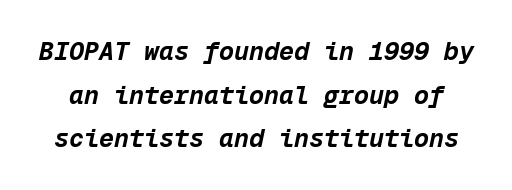
Q: Is the text bold? A: Yes.
Q: Is the text italic (slanted)? A: Yes, it leans right by about 12 degrees.
Q: Is the text underlined? A: No.
Q: Is the spacing between letters normal or unusually wide? A: Normal.
